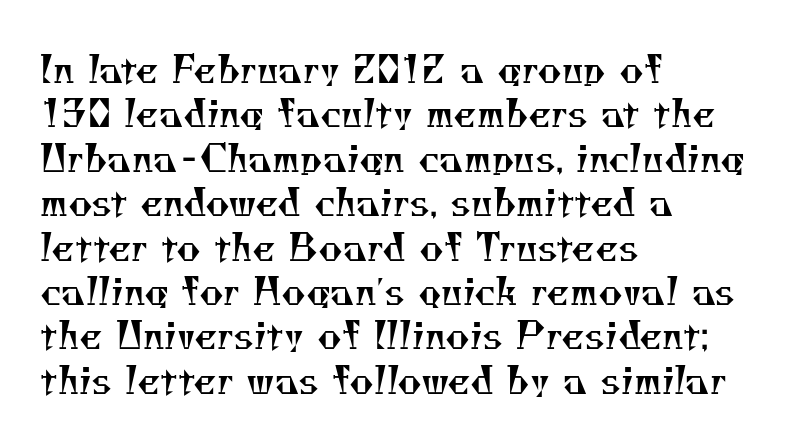
Q: Is the text bold? A: No.
Q: Is the typeface a serif or a sans-serif typeface? A: Serif.
Q: Is the text underlined? A: No.
Q: How is the paragraph aligned? A: Left-aligned.
Q: Is the spacing between letters normal or unusually wide? A: Normal.
Q: Width (condensed, normal, or wide)? A: Normal.
Q: Stroke contrast? A: Medium.
Q: x-height? A: Small.
Q: Monospaced? A: No.
